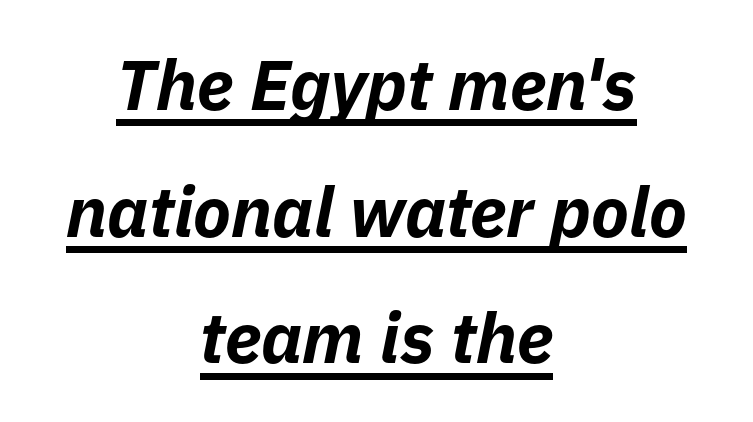
A typographer would call this underscored text. Spacing verdict: proportional, widths tailored to each character. Every character sits at an angle, as italics do. Layout note: lines centered. Each glyph is drawn with heavy, bold strokes.
